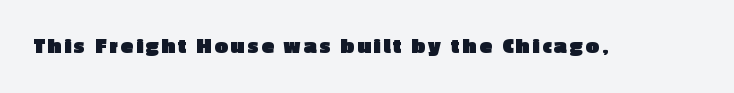
{"italic": "no", "bold": "yes", "underline": "no", "glyph_px": 23}
